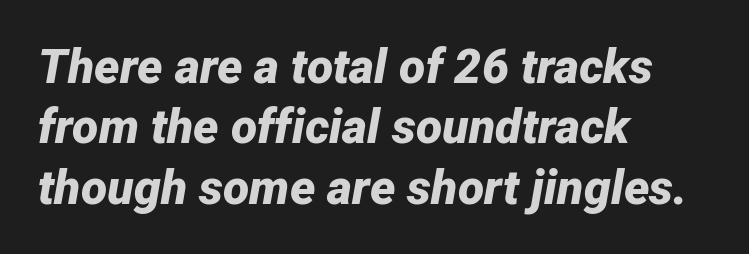
The image shows 48 px bold type, italic (leaning right); set left-aligned, normal line spacing (1.26x), normal letter spacing, not underlined; low stroke contrast and a medium x-height.
